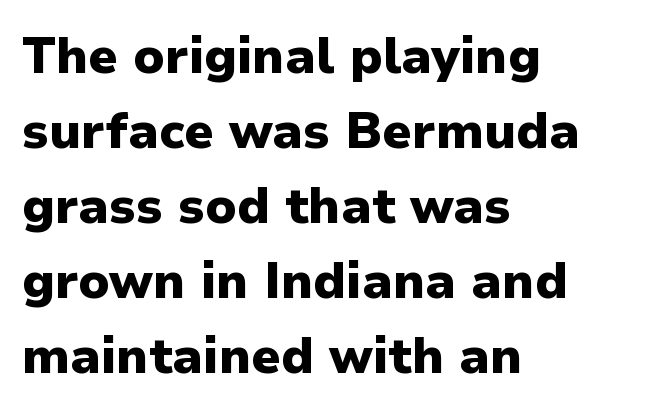
The image shows 50 px heavy sans-serif type, upright; set left-aligned, normal line spacing (1.5x), normal letter spacing, not underlined; low stroke contrast and a medium x-height.
